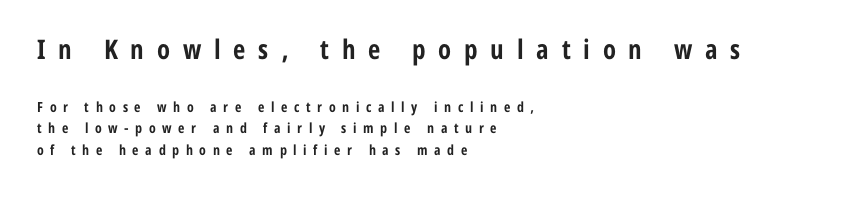
The image shows 27 px bold type, upright; set left-aligned, normal line spacing (1.53x), unusually wide letter spacing (+0.47 em), not underlined; the first (top) block is 1.93x larger.
